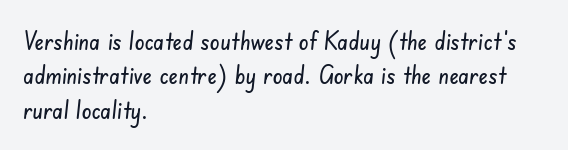
Q: Is the text underlined? A: No.
Q: How is the paragraph aligned? A: Left-aligned.
Q: Is the spacing between letters normal or unusually wide? A: Normal.
Q: Is the spacing between lines tight, normal or loose? A: Normal.
